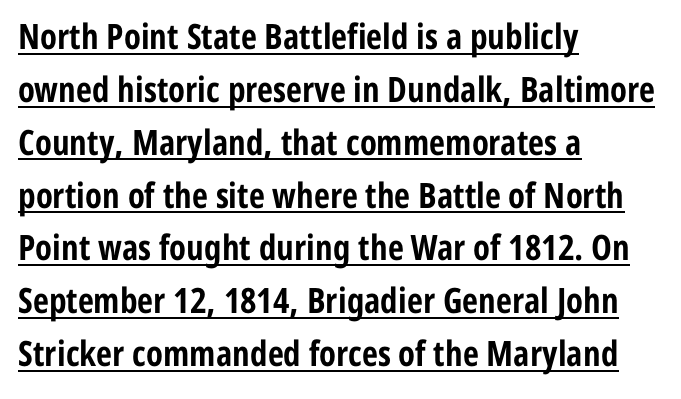
Glance below the letters and you will spot a drawn line. This is roman type, the default non-slanted kind. Letter spacing: default. This is sans-serif lettering, the kind often seen on screens and signage. The rendering uses a bold face; every stroke is thick and dark.
